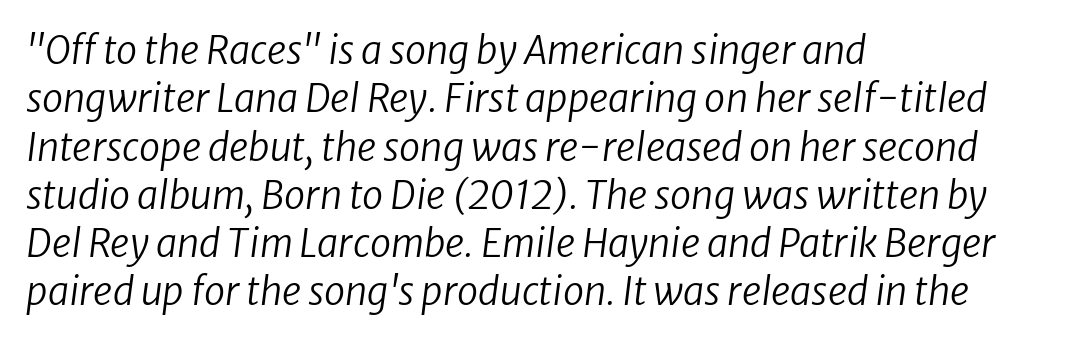
Q: Is the text bold? A: No.
Q: Is the text italic (slanted)? A: Yes, it leans right by about 8 degrees.
Q: Is the text underlined? A: No.
Q: How is the paragraph aligned? A: Left-aligned.
Q: Is the spacing between letters normal or unusually wide? A: Normal.
Q: Is the spacing between lines tight, normal or loose? A: Normal.
Q: Width (condensed, normal, or wide)? A: Normal.
Q: Stroke contrast? A: Low.
Q: x-height? A: Medium.
Q: Monospaced? A: No.
